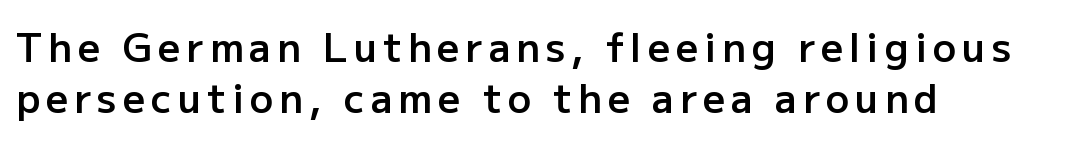
Where is the straight margin? On the left. Only glyphs here, with clear space below each row. Students, observe: this is what conventionally led text looks like. This sample has the flowing, uneven cadence of proportional lettering.
